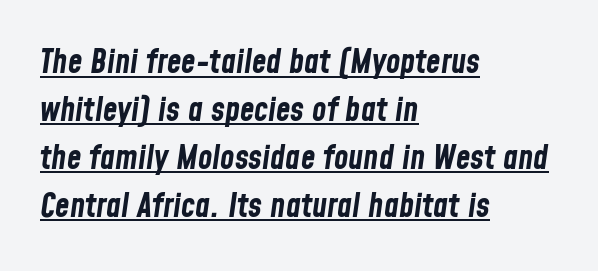
The image shows 33 px bold, condensed type, italic (leaning right); set left-aligned, normal line spacing (1.45x), normal letter spacing, underlined; low stroke contrast and a medium x-height.
